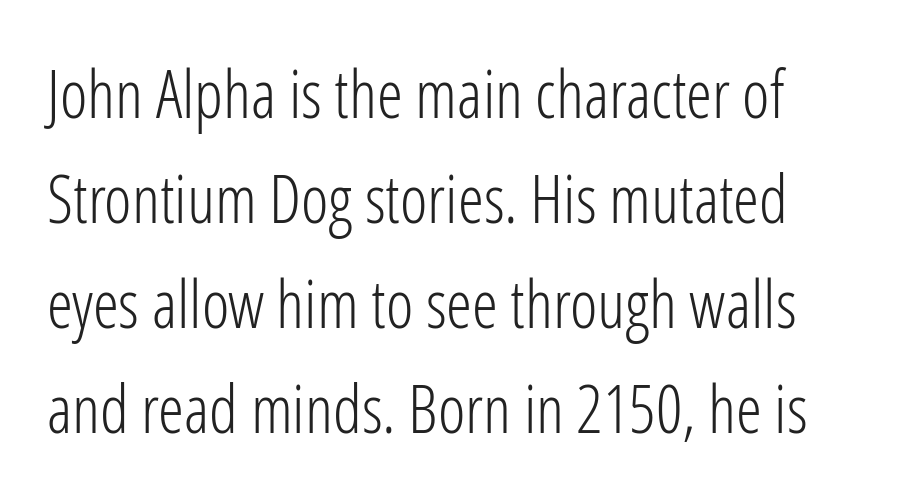
{"serif": "no", "italic": "no", "bold": "no", "weight": "light", "width": "condensed", "stroke_contrast": "low", "x_height": "medium", "monospaced": "no", "underline": "no", "line_spacing": "normal", "line_spacing_ratio": 1.59, "letter_spacing": "normal", "letter_spacing_em": 0.0, "glyph_px": 66}
